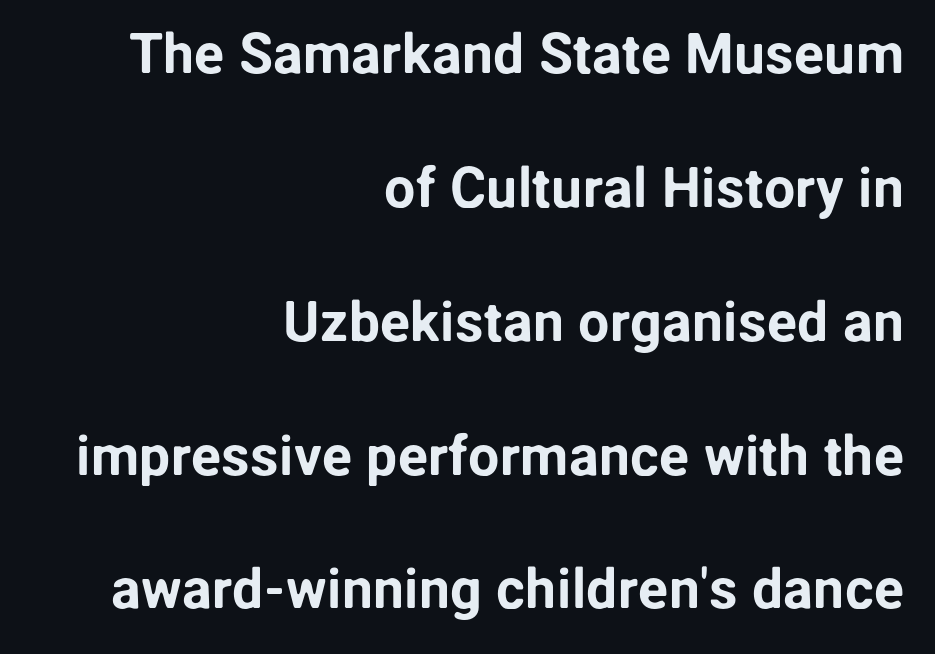
Note the varied advance widths — an 'i' is clearly narrower than an 'm'. The lines are quadded right. Vertical spacing — loose. Glance below the letters and you will spot only blank space.
